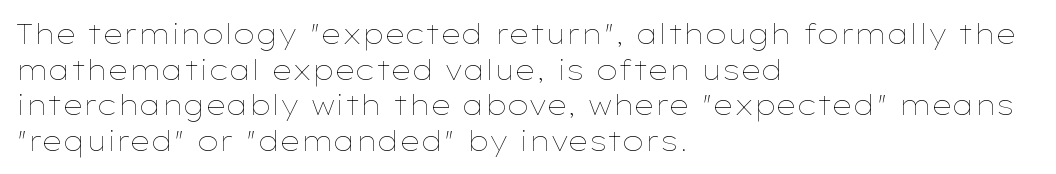
The image shows 28 px thin, wide type, upright; set left-aligned, normal line spacing (1.27x), normal letter spacing, not underlined; low stroke contrast and a medium x-height.
